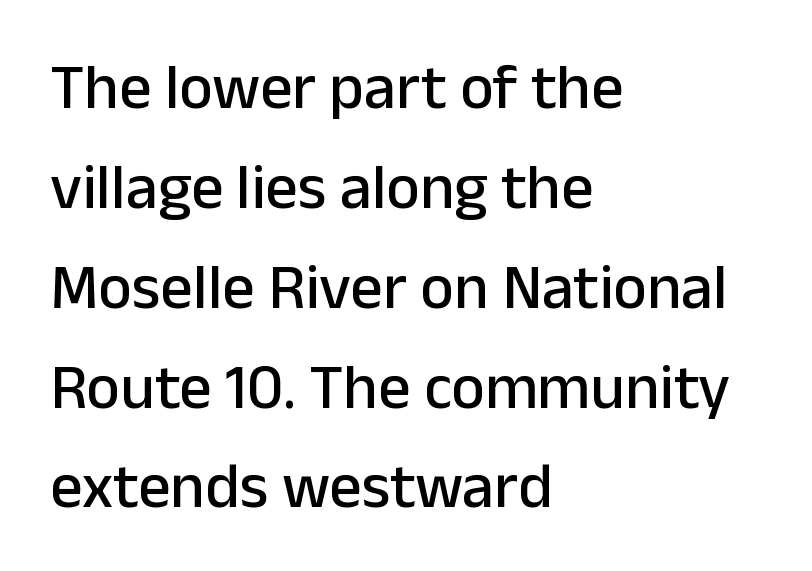
This rendering features lettering with no underline. The designer went with a sans here, leaving each stem footless. Italic? Not at all — the glyphs are vertical. Left-aligned paragraph, ragged on the right. The rendering uses natural spacing where letterforms have individual widths. The designer left line spacing at the default.
